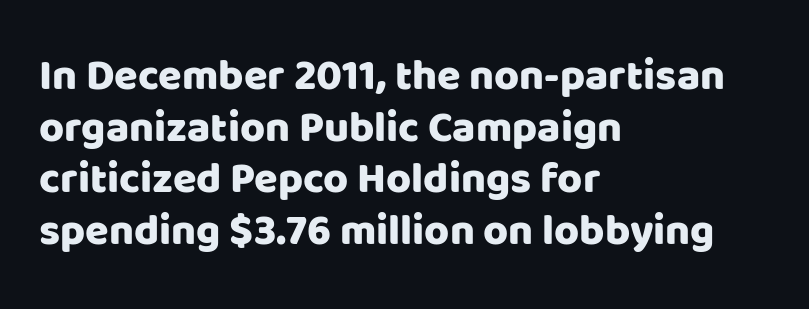
{"serif": "no", "italic": "no", "width": "normal", "stroke_contrast": "low", "x_height": "large", "monospaced": "no", "underline": "no", "align": "left", "line_spacing_ratio": 1.2, "letter_spacing": "normal", "letter_spacing_em": 0.0, "glyph_px": 43}
